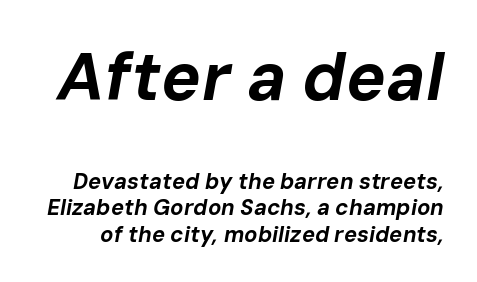
{"italic": "yes", "lean": "right", "slant_degrees": 10, "bold": "yes", "weight": "bold", "width": "normal", "stroke_contrast": "low", "x_height": "medium", "monospaced": "no", "underline": "no", "line_spacing_ratio": 1.2, "letter_spacing": "normal", "letter_spacing_em": 0.0, "larger_block": "first", "size_ratio": 3.05, "glyph_px": 67}
